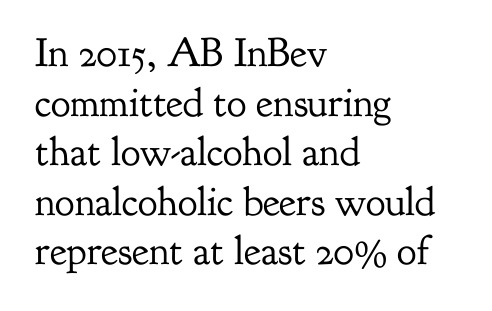
The image shows 41 px regular-weight serif type, upright; set left-aligned, line spacing 1.21x, normal letter spacing, not underlined; low stroke contrast and a small x-height.
